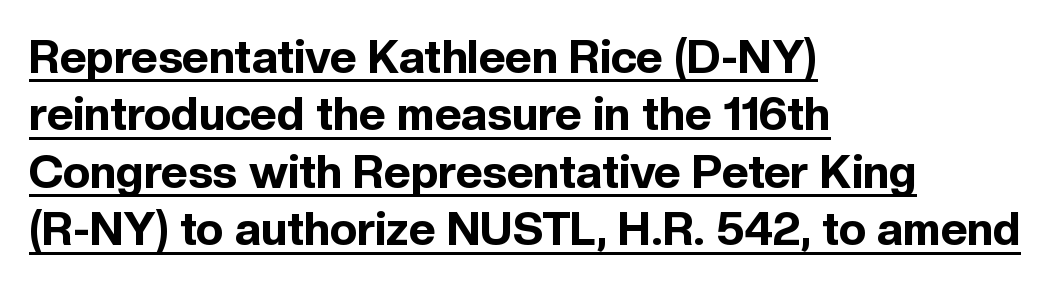
{"serif": "no", "italic": "no", "bold": "yes", "weight": "bold", "width": "normal", "x_height": "medium", "monospaced": "no", "underline": "yes", "align": "left", "line_spacing": "normal", "line_spacing_ratio": 1.25, "letter_spacing": "normal", "letter_spacing_em": 0.0, "glyph_px": 46}
